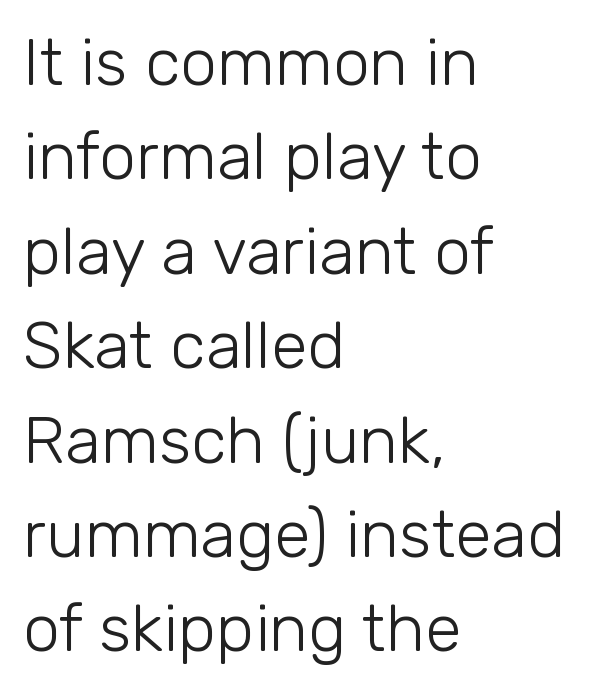
Q: Is the text bold? A: No.
Q: Is the text italic (slanted)? A: No, it is upright.
Q: Is the typeface a serif or a sans-serif typeface? A: Sans-serif.
Q: Is the text underlined? A: No.
Q: How is the paragraph aligned? A: Left-aligned.
Q: Is the spacing between letters normal or unusually wide? A: Normal.
Q: Is the spacing between lines tight, normal or loose? A: Normal.
Q: Width (condensed, normal, or wide)? A: Normal.
Q: Stroke contrast? A: Low.
Q: x-height? A: Medium.
Q: Monospaced? A: No.
